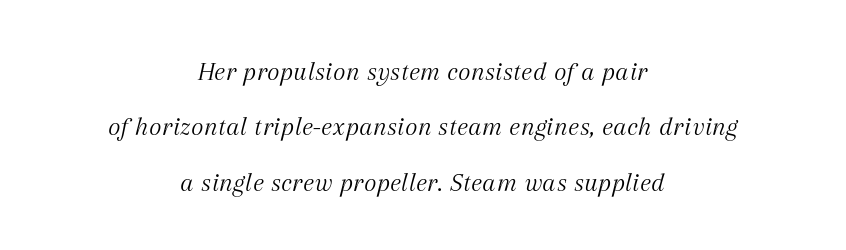
Q: Is the text bold? A: No.
Q: Is the text italic (slanted)? A: Yes, it leans right by about 12 degrees.
Q: Is the text underlined? A: No.
Q: How is the paragraph aligned? A: Centered.
Q: Is the spacing between letters normal or unusually wide? A: Normal.
Q: Is the spacing between lines tight, normal or loose? A: Loose.
